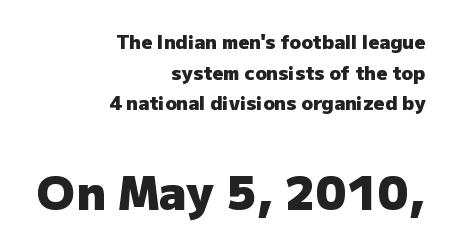
Its strokes are broad and dark, the hallmark of bold type. The following chunk of copy outweighs the initial chunk in type size. Quick note: underline off. You could not count columns in this text — the font is proportionally spaced.
